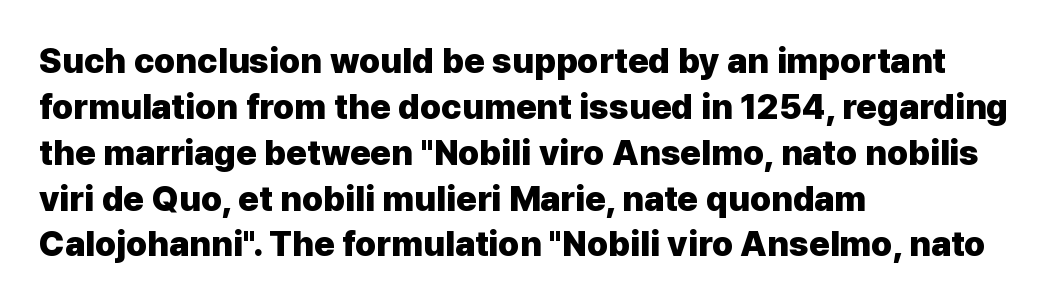
Q: Is the text bold? A: Yes.
Q: Is the text italic (slanted)? A: No, it is upright.
Q: Is the typeface a serif or a sans-serif typeface? A: Sans-serif.
Q: Is the text underlined? A: No.
Q: How is the paragraph aligned? A: Left-aligned.
Q: Is the spacing between letters normal or unusually wide? A: Normal.
Q: Is the spacing between lines tight, normal or loose? A: Normal.
Q: Width (condensed, normal, or wide)? A: Normal.
Q: Stroke contrast? A: Low.
Q: x-height? A: Medium.
Q: Monospaced? A: No.
